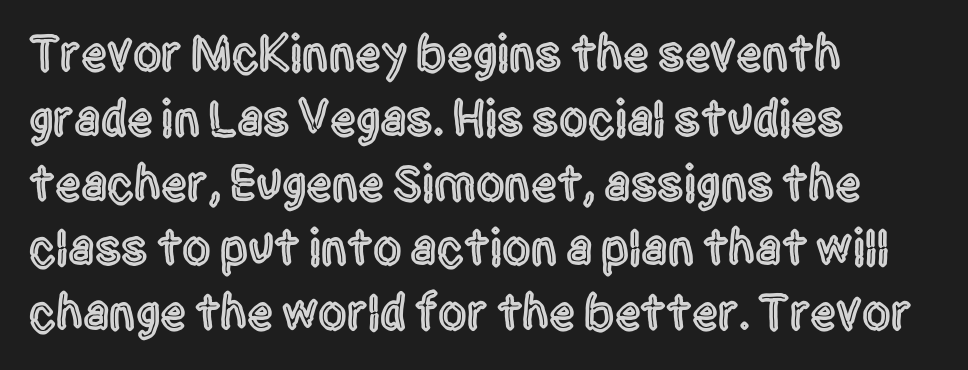
The image shows 51 px condensed sans-serif type, upright; set left-aligned, normal line spacing (1.27x), normal letter spacing, not underlined; a large x-height.
